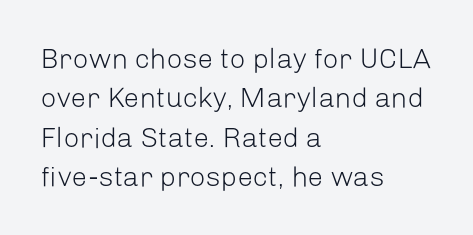
The image shows 28 px light sans-serif type, upright; set left-aligned, normal line spacing (1.41x), normal letter spacing, not underlined; low stroke contrast and a medium x-height.
